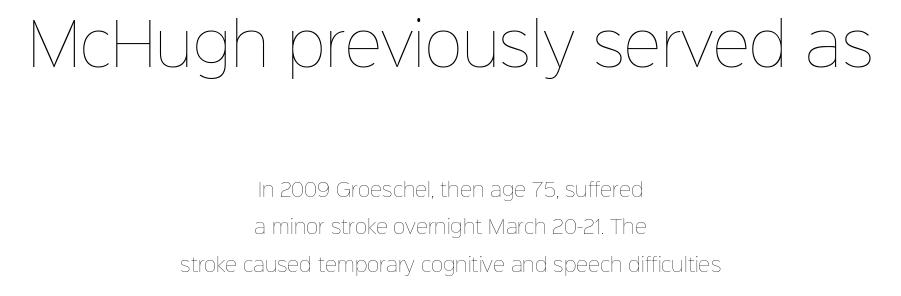
{"italic": "no", "bold": "no", "weight": "thin", "width": "normal", "stroke_contrast": "low", "x_height": "medium", "monospaced": "no", "underline": "no", "align": "center", "line_spacing": "loose", "line_spacing_ratio": 1.97, "letter_spacing": "normal", "letter_spacing_em": 0.0, "larger_block": "first", "size_ratio": 3.05, "glyph_px": 58}
